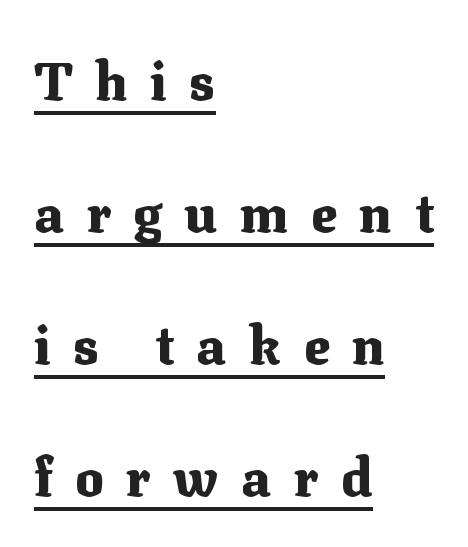
The image shows 53 px heavy serif type, upright; set left-aligned, loose line spacing (2.49x), unusually wide letter spacing (+0.43 em), underlined; medium stroke contrast and a medium x-height.
